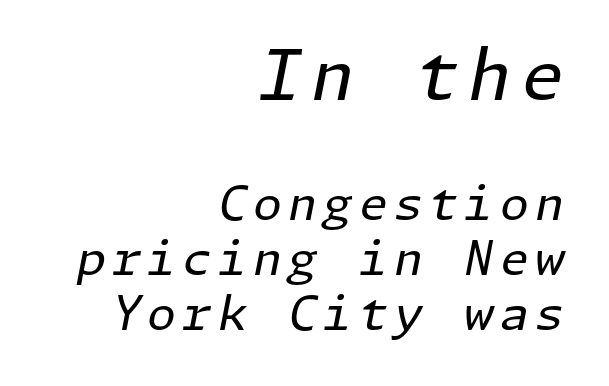
Q: Is the text bold? A: No.
Q: Is the text italic (slanted)? A: Yes, it leans right by about 11 degrees.
Q: Is the text underlined? A: No.
Q: How is the paragraph aligned? A: Right-aligned.
Q: Which block of text is set in a larger size, the first (top) or the second (bottom)? A: The first (top) one.
Q: Width (condensed, normal, or wide)? A: Normal.
Q: Stroke contrast? A: Low.
Q: x-height? A: Medium.
